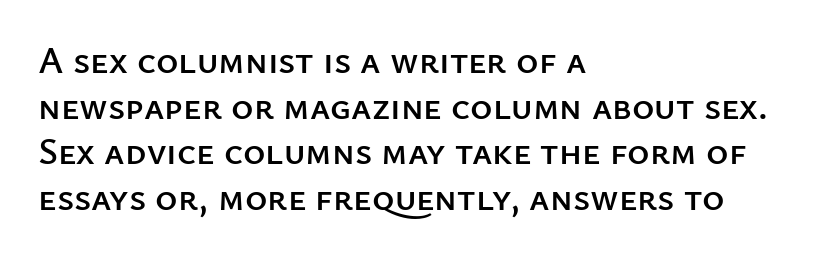
The image shows 38 px sans-serif type, upright; set left-aligned, line spacing 1.2x, normal letter spacing, not underlined; low stroke contrast and a medium x-height.
